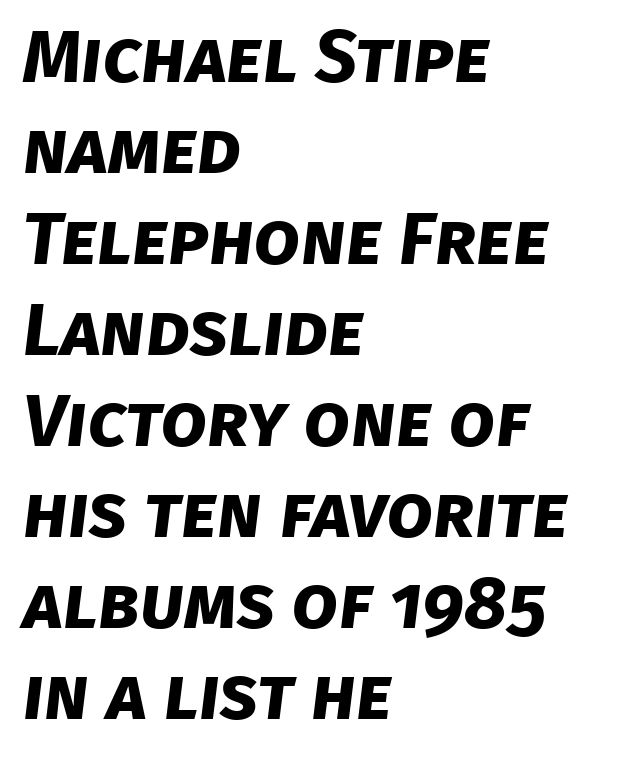
In terms of weight, the rendering is a true, heavy bold. Reading down the block, your eye returns to a fixed left position each line. Serif or sans? Sans — the stroke terminals are bare. Think of a printed novel: that variable character pitch is what you see here. The horizontal fit of the characters is conventional and even. The space beneath each line is pristine and unruled.
